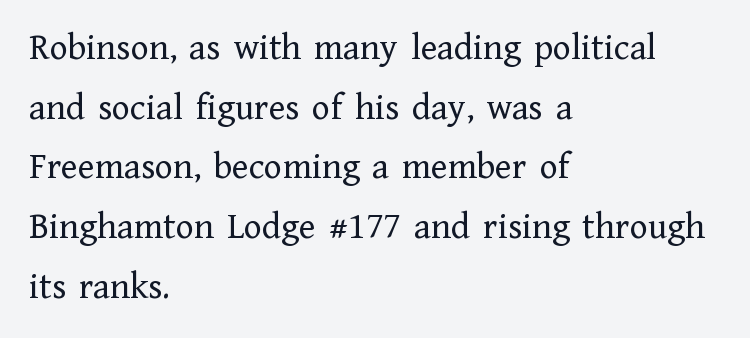
The image shows 38 px regular-weight serif type, upright; set left-aligned, normal line spacing (1.57x), normal letter spacing, not underlined; low stroke contrast and a medium x-height.
